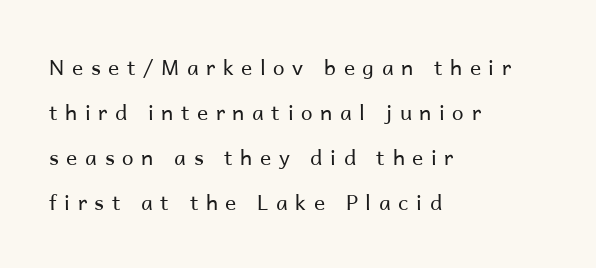
A clean baseline with only descenders dipping below it. The characters are drawn with everyday or finer stroke widths. These lines have a slow, spaced-out rhythm from letter to letter. Italic? Not at all — the glyphs are vertical. Summary of vertical rhythm: relaxed, with wide interline spacing.
